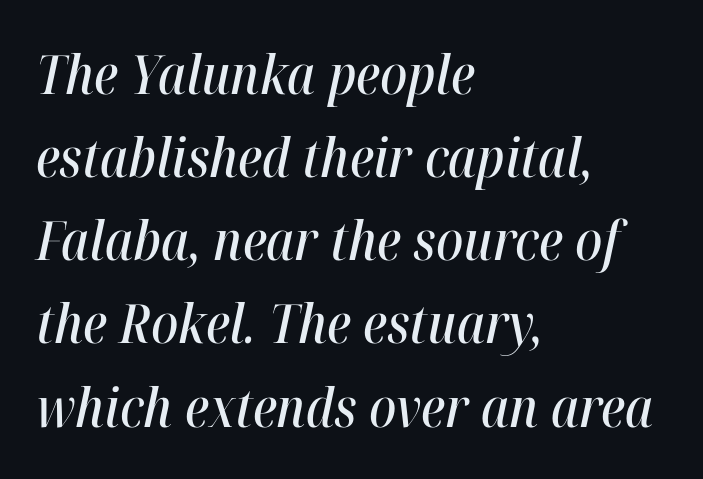
Q: Is the text italic (slanted)? A: Yes, it leans right by about 12 degrees.
Q: Is the text underlined? A: No.
Q: How is the paragraph aligned? A: Left-aligned.
Q: Is the spacing between letters normal or unusually wide? A: Normal.
Q: Is the spacing between lines tight, normal or loose? A: Normal.
Q: Width (condensed, normal, or wide)? A: Condensed.
Q: Stroke contrast? A: High.
Q: x-height? A: Medium.
Q: Monospaced? A: No.
